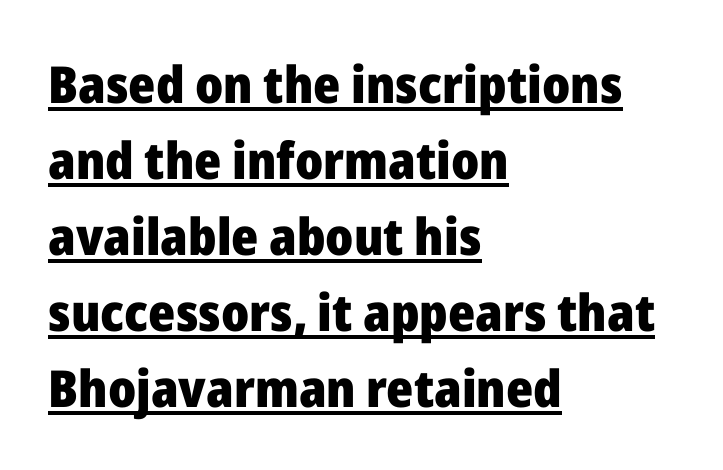
The image shows 51 px heavy sans-serif type, upright; set left-aligned, normal line spacing (1.49x), normal letter spacing, underlined; low stroke contrast and a medium x-height.
